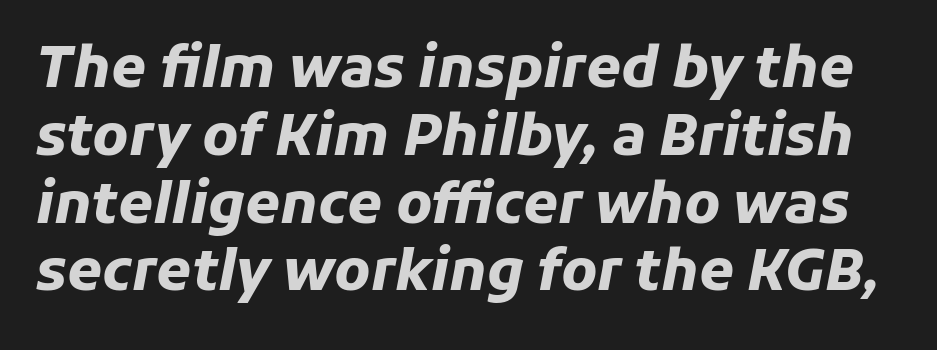
Lines of text with bare space underneath. These lines are rendered in a variable-pitch font. The rendering uses a bold face; every stroke is thick and dark. The passage shown leans; its letterforms are oblique.
